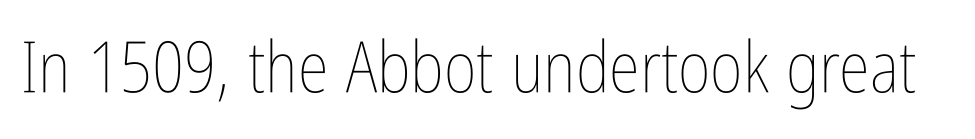
No extra tracking has been applied to these lines. This rendering features lettering with no underline. Compared with a typical body face, this is equally light or lighter still. The passage shown is typed in a proportional face where columns would drift.
